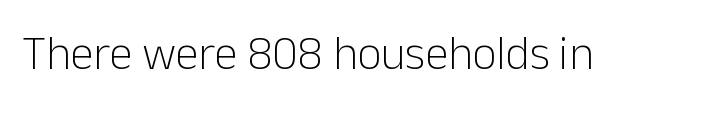
The image shows 47 px light sans-serif type, upright; set normal letter spacing, not underlined; low stroke contrast and a medium x-height.
